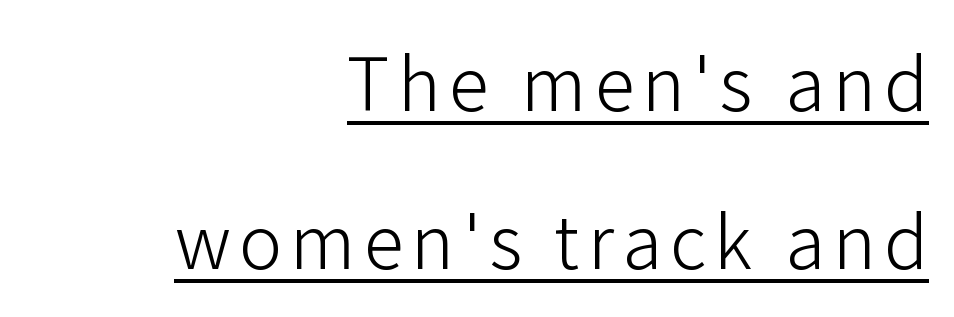
The image shows 73 px light sans-serif type, upright; set right-aligned, loose line spacing (2.16x), underlined; low stroke contrast and a medium x-height.
